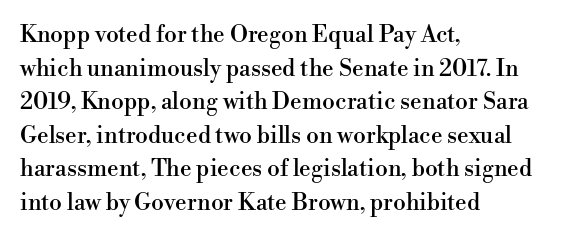
Q: Is the text italic (slanted)? A: No, it is upright.
Q: Is the text underlined? A: No.
Q: How is the paragraph aligned? A: Left-aligned.
Q: Is the spacing between letters normal or unusually wide? A: Normal.
Q: Is the spacing between lines tight, normal or loose? A: Normal.
